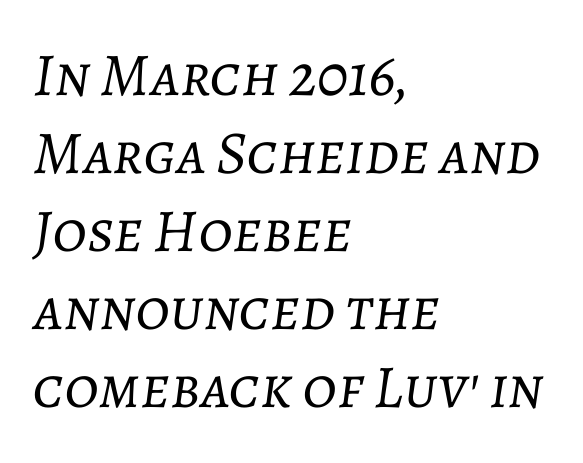
It's the slanting kind of type. The rag falls on the right side of this text block. The zone under the glyphs is completely vacant. The rows are spaced the way most documents space them.
